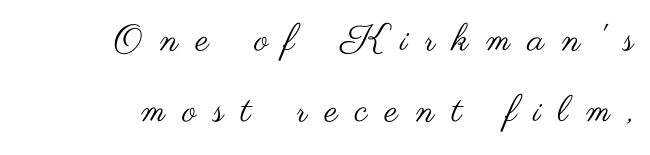
The face used here is proportionally spaced, like ordinary book or web type. A typesetter would call this heavily tracked-out type. The lines are spread far apart with generous leading. The type family on display is of the sans-serif kind.
